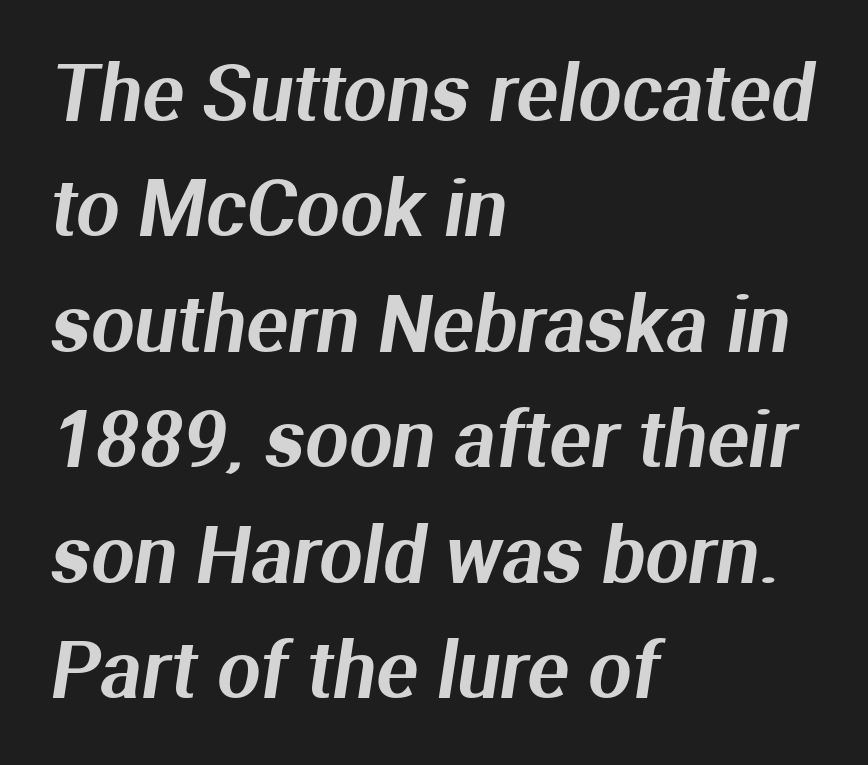
Q: Is the typeface a serif or a sans-serif typeface? A: Sans-serif.
Q: Is the text underlined? A: No.
Q: How is the paragraph aligned? A: Left-aligned.
Q: Is the spacing between letters normal or unusually wide? A: Normal.
Q: Is the spacing between lines tight, normal or loose? A: Normal.
Q: Width (condensed, normal, or wide)? A: Normal.
Q: Stroke contrast? A: Medium.
Q: x-height? A: Medium.
Q: Monospaced? A: No.
